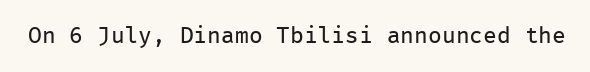
{"italic": "no", "bold": "no", "underline": "no", "letter_spacing": "normal", "letter_spacing_em": 0.0, "glyph_px": 23}
